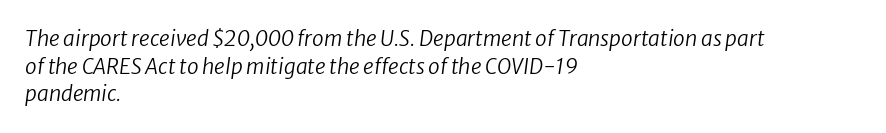
Q: Is the text bold? A: No.
Q: Is the text italic (slanted)? A: Yes, it leans right by about 8 degrees.
Q: Is the text underlined? A: No.
Q: How is the paragraph aligned? A: Left-aligned.
Q: Is the spacing between letters normal or unusually wide? A: Normal.
Q: Is the spacing between lines tight, normal or loose? A: Normal.
